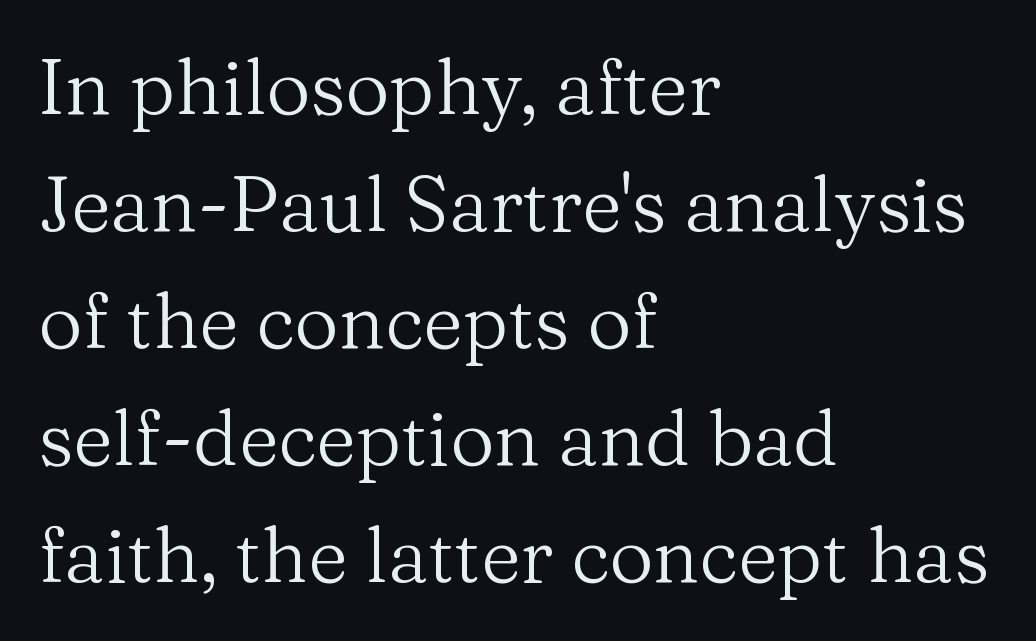
Line spacing here is normal. Nobody drew a line under any word here. Default kerning and tracking; the words read as compact shapes. Upright lettering throughout. The typeface chosen for these lines features serifs. Summary of weight: not heavy and not bold.
